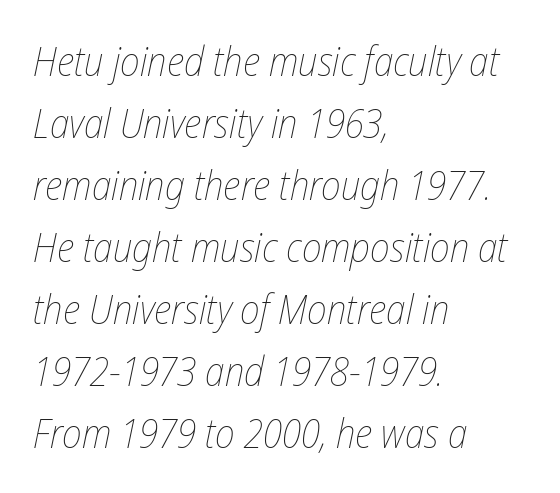
The image shows 40 px thin, condensed type, italic (leaning right); set left-aligned, normal line spacing (1.55x), normal letter spacing, not underlined; low stroke contrast and a medium x-height.
